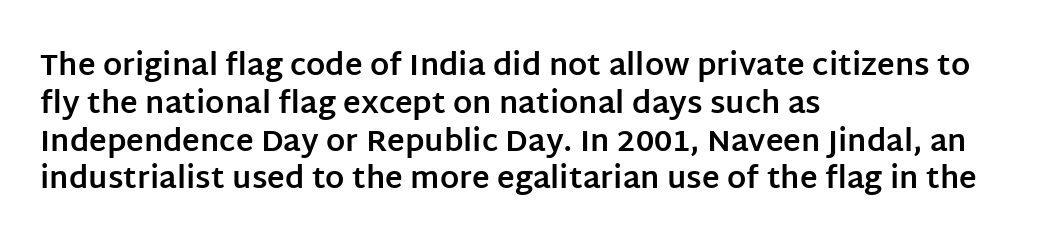
Q: Is the text bold? A: Yes.
Q: Is the text italic (slanted)? A: No, it is upright.
Q: Is the typeface a serif or a sans-serif typeface? A: Sans-serif.
Q: Is the text underlined? A: No.
Q: How is the paragraph aligned? A: Left-aligned.
Q: Is the spacing between letters normal or unusually wide? A: Normal.
Q: Is the spacing between lines tight, normal or loose? A: Normal.
Q: Width (condensed, normal, or wide)? A: Normal.
Q: Stroke contrast? A: Low.
Q: x-height? A: Large.
Q: Monospaced? A: No.
